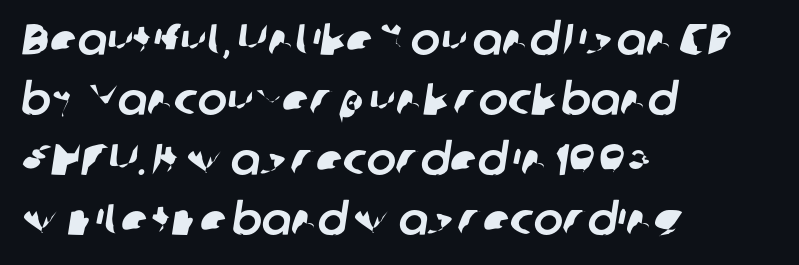
The image shows 44 px sans-serif type; set left-aligned, normal line spacing (1.36x), normal letter spacing, not underlined; low stroke contrast and a medium x-height.
